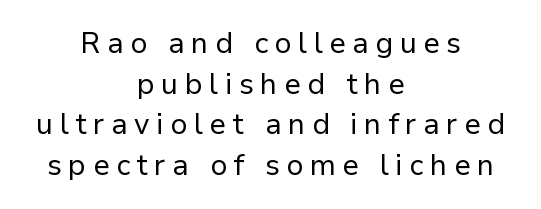
The image shows 29 px regular-weight sans-serif type, upright; set centered, normal line spacing (1.4x), unusually wide letter spacing (+0.23 em), not underlined; low stroke contrast and a medium x-height.
